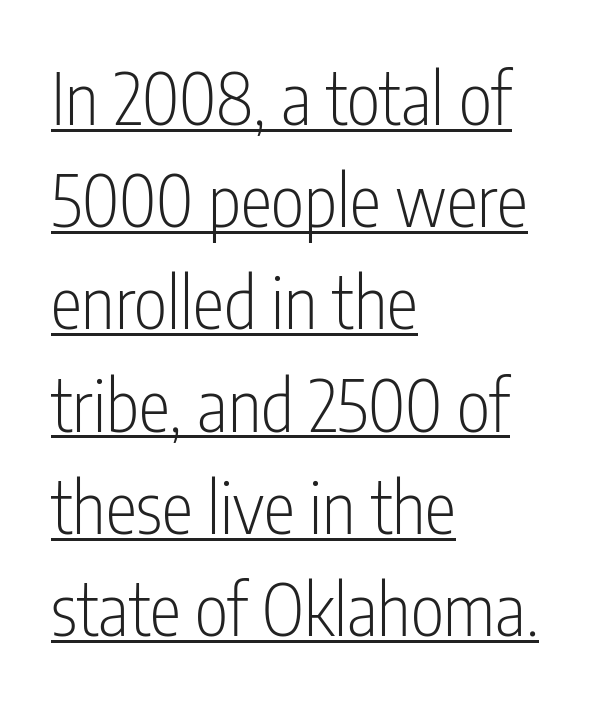
The image shows 71 px light, condensed sans-serif type, upright; set left-aligned, normal line spacing (1.44x), normal letter spacing, underlined; low stroke contrast and a medium x-height.
